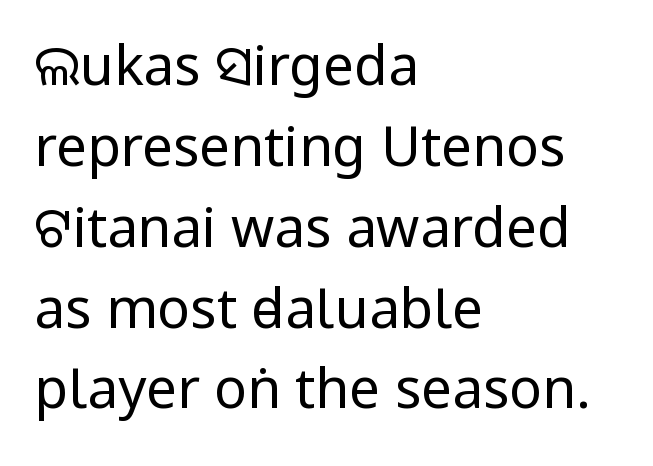
{"serif": "no", "italic": "no", "bold": "no", "weight": "regular", "width": "condensed", "stroke_contrast": "low", "x_height": "large", "monospaced": "no", "underline": "no", "align": "left", "line_spacing": "normal", "line_spacing_ratio": 1.47, "letter_spacing": "normal", "letter_spacing_em": 0.0, "glyph_px": 55}
